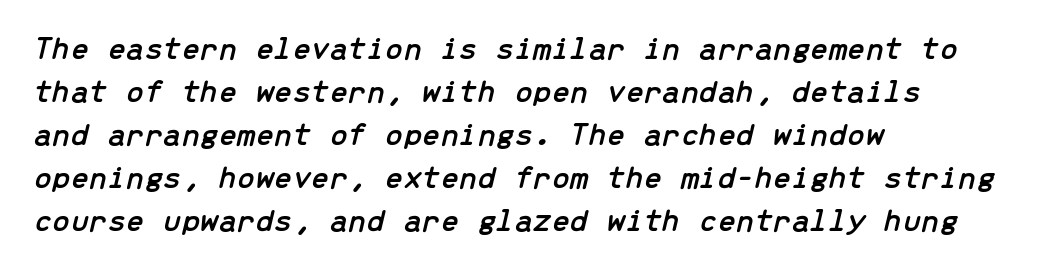
These lines stack with their left ends in a neat column. The text carries the slant typical of an italic or oblique font. Inter-character spacing is left at the font's built-in metrics. Looks like terminal output: every glyph gets an equal slot. This rendering features lettering with no underline.
